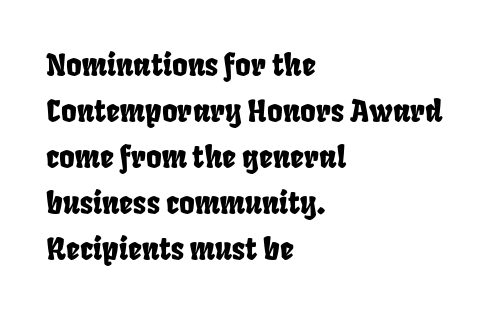
The image shows 30 px condensed type; set left-aligned, normal line spacing (1.53x), normal letter spacing, not underlined; low stroke contrast and a large x-height.
